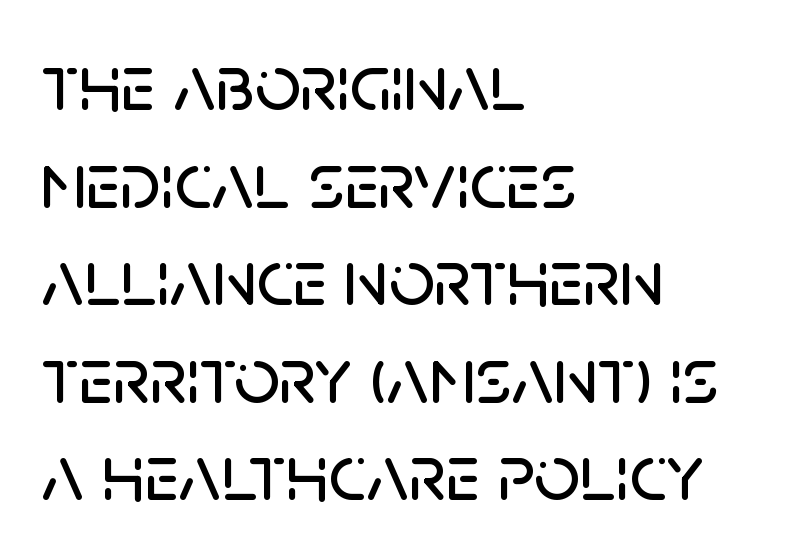
A typesetter would call this zero additional tracking. The passage shown is not underscored anywhere. Does the lettering tilt? It doesn't — this is upright. A student would call this left alignment; a typographer would say flush left, rag right.
